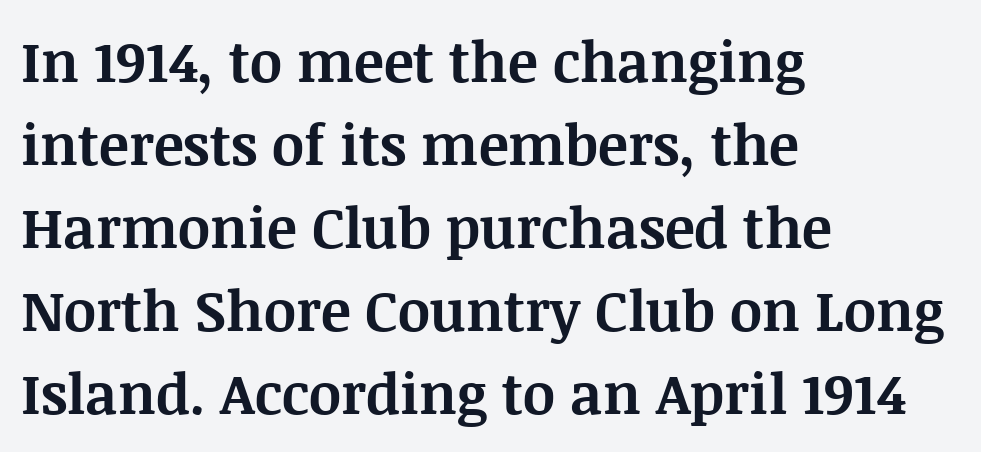
Q: Is the text bold? A: Yes.
Q: Is the text italic (slanted)? A: No, it is upright.
Q: Is the typeface a serif or a sans-serif typeface? A: Serif.
Q: Is the text underlined? A: No.
Q: How is the paragraph aligned? A: Left-aligned.
Q: Is the spacing between letters normal or unusually wide? A: Normal.
Q: Is the spacing between lines tight, normal or loose? A: Normal.
Q: Width (condensed, normal, or wide)? A: Normal.
Q: Stroke contrast? A: Medium.
Q: x-height? A: Large.
Q: Monospaced? A: No.
